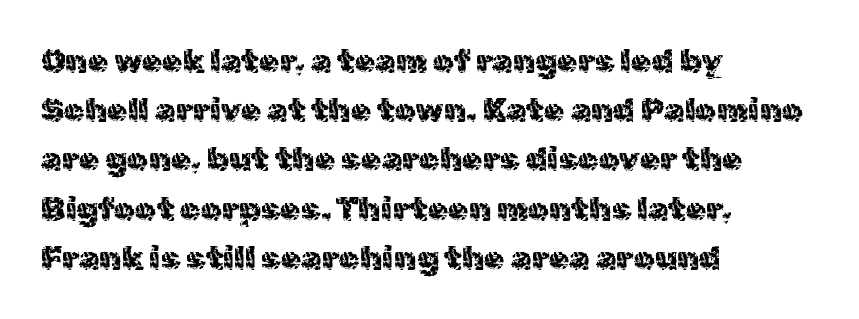
The image shows 33 px regular-weight sans-serif type, upright; set left-aligned, normal line spacing (1.49x), normal letter spacing, not underlined; a medium x-height.
